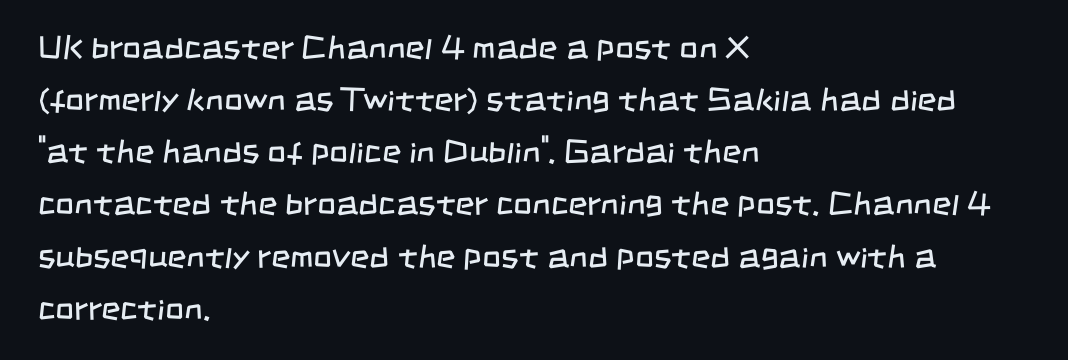
The type family on display is of the sans-serif kind. The font is comparable to plain body text, perhaps lighter. Letters rest on an invisible, unmarked baseline. Observe the ordinary spacing: letters are neighbours, not strangers.
